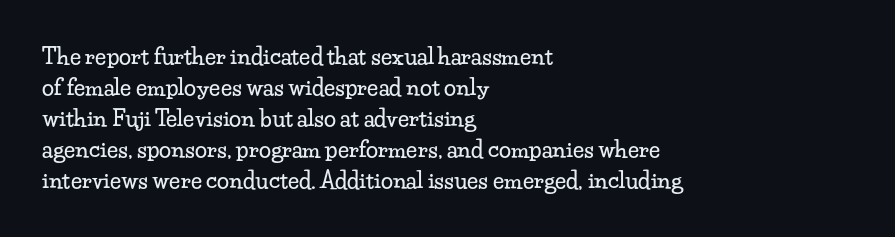
The image shows 22 px text type, upright; set left-aligned, normal line spacing (1.41x), normal letter spacing, not underlined.
